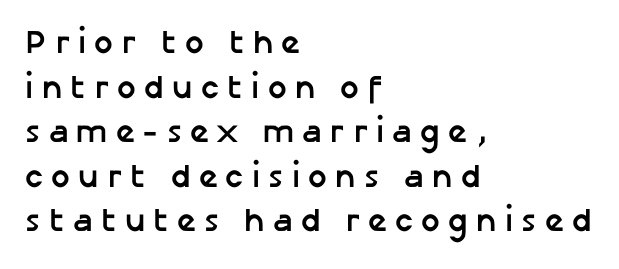
The image shows 33 px semibold sans-serif type, upright; set left-aligned, normal line spacing (1.35x), unusually wide letter spacing (+0.25 em), not underlined; low stroke contrast and a medium x-height.
